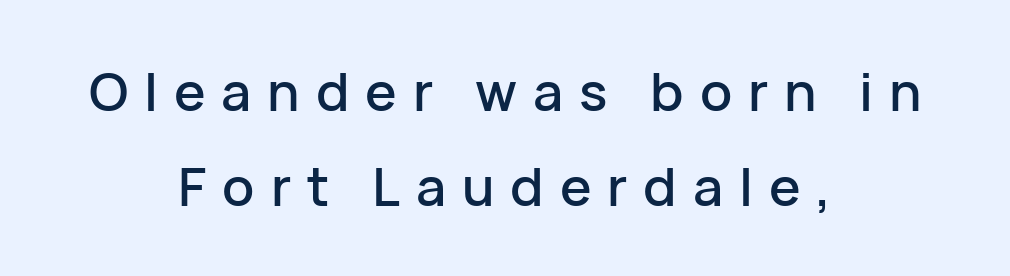
Q: Is the text italic (slanted)? A: No, it is upright.
Q: Is the typeface a serif or a sans-serif typeface? A: Sans-serif.
Q: Is the text underlined? A: No.
Q: How is the paragraph aligned? A: Centered.
Q: Is the spacing between letters normal or unusually wide? A: Unusually wide.
Q: Width (condensed, normal, or wide)? A: Normal.
Q: Stroke contrast? A: Low.
Q: x-height? A: Medium.
Q: Monospaced? A: No.
